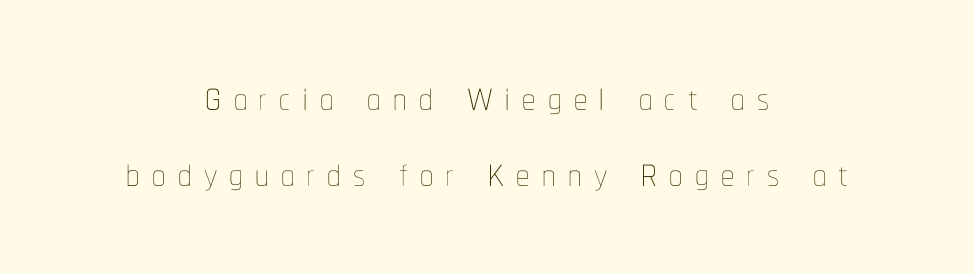
Baseline-to-baseline distance is the conventional proportion of letter height. Decoration check: the copy has no underline. Every character sits straight up, as roman type does. Caption: expanded tracking, letters set apart. Is this a fixed-width face? No — the glyphs have proportional, varying widths.
